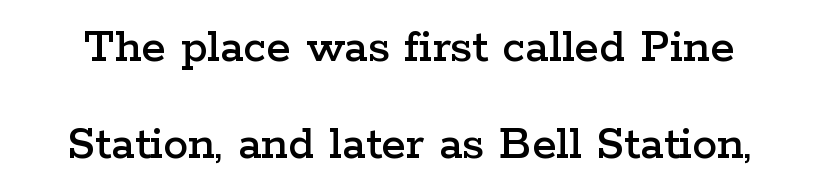
Is the letter spacing exaggerated? No — it looks like the ordinary default. The axis of the letterforms is exactly vertical. Do the characters align in a grid? No, the font is proportional. The line-height multiplier appears high, well above default. Look at the bottom of the vertical strokes: they flare into serifs here.
